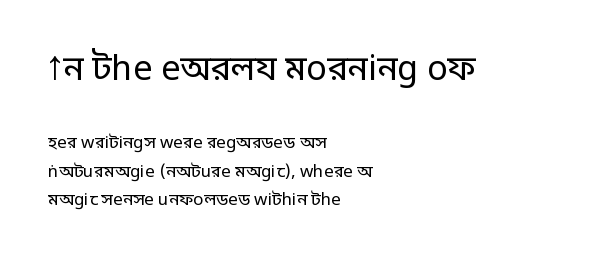
{"serif": "no", "italic": "no", "bold": "no", "weight": "regular", "width": "normal", "stroke_contrast": "low", "x_height": "large", "monospaced": "no", "underline": "no", "align": "left", "line_spacing": "normal", "line_spacing_ratio": 1.68, "letter_spacing": "normal", "letter_spacing_em": 0.0, "larger_block": "first", "size_ratio": 2.0, "glyph_px": 34}
